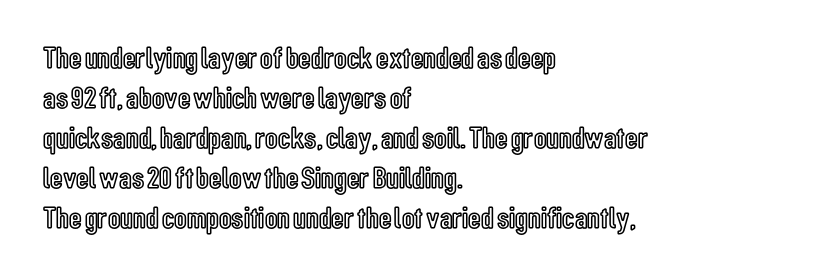
{"italic": "no", "width": "condensed", "x_height": "medium", "monospaced": "no", "underline": "no", "align": "left", "line_spacing": "normal", "line_spacing_ratio": 1.29, "letter_spacing": "normal", "letter_spacing_em": 0.0, "glyph_px": 31}
